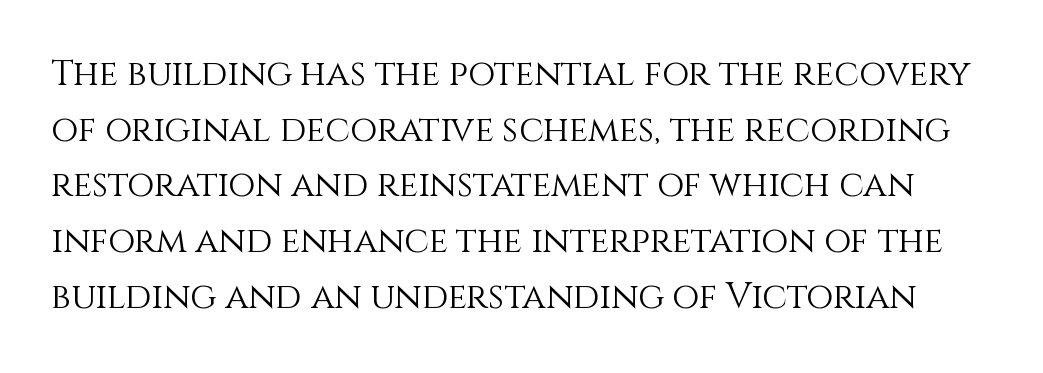
{"italic": "no", "bold": "no", "weight": "light", "width": "normal", "x_height": "large", "monospaced": "no", "underline": "no", "line_spacing": "normal", "line_spacing_ratio": 1.59, "letter_spacing": "normal", "letter_spacing_em": 0.0, "glyph_px": 35}
